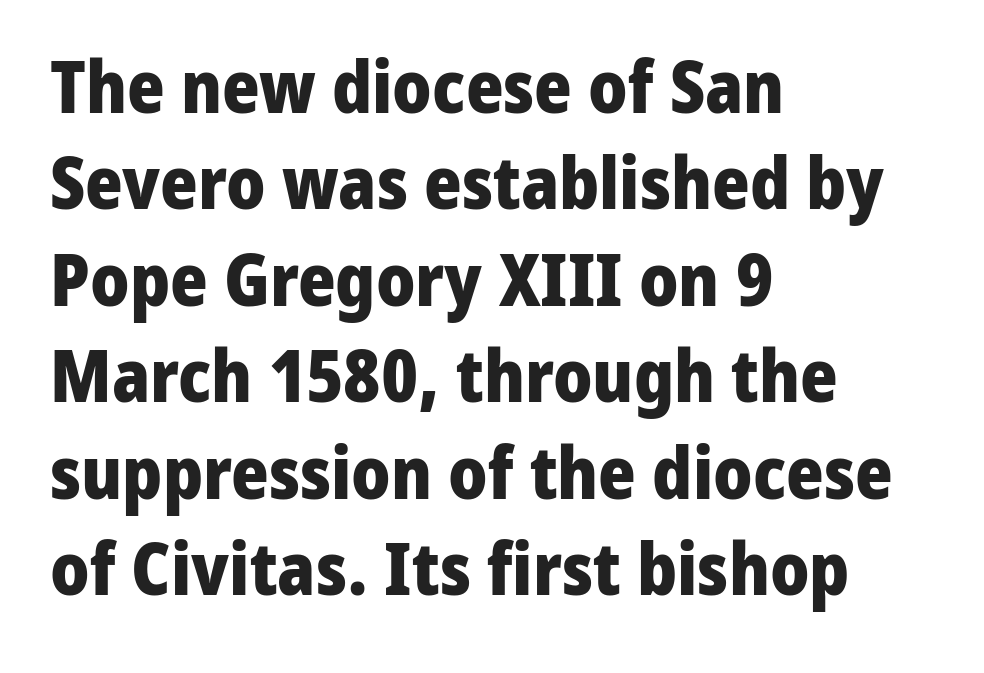
Q: Is the text bold? A: Yes.
Q: Is the text italic (slanted)? A: No, it is upright.
Q: Is the typeface a serif or a sans-serif typeface? A: Sans-serif.
Q: Is the text underlined? A: No.
Q: How is the paragraph aligned? A: Left-aligned.
Q: Is the spacing between letters normal or unusually wide? A: Normal.
Q: Is the spacing between lines tight, normal or loose? A: Normal.
Q: Width (condensed, normal, or wide)? A: Normal.
Q: Stroke contrast? A: Low.
Q: x-height? A: Medium.
Q: Monospaced? A: No.
